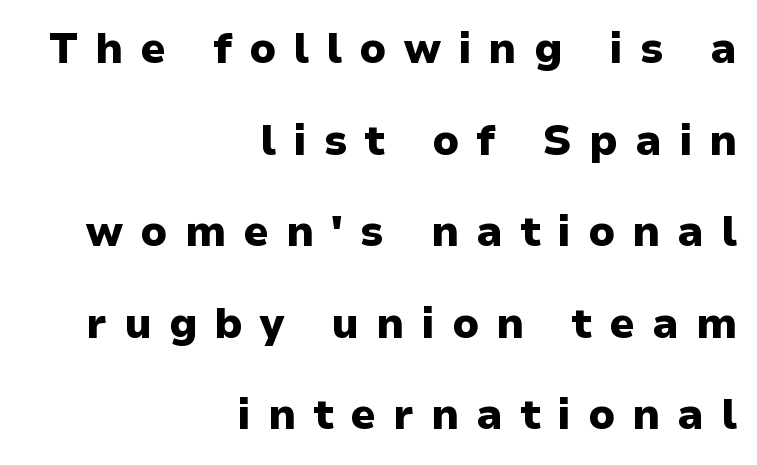
The image shows 42 px heavy sans-serif type, upright; set right-aligned, loose line spacing (2.18x), unusually wide letter spacing (+0.41 em), not underlined; low stroke contrast and a medium x-height.
